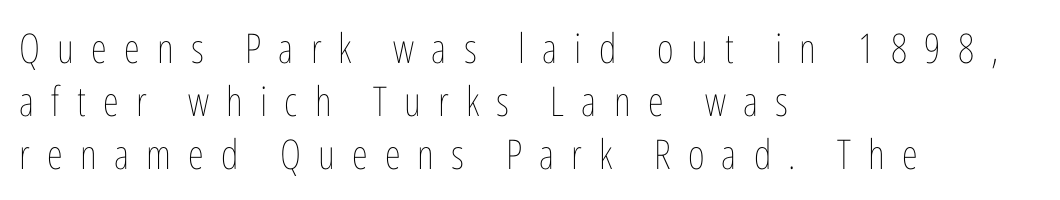
Only glyphs here, with clear space below each row. The letterforms sit at book weight or below. Every row of glyphs begins at an identical x-position on the left. Do the characters align in a grid? No, the font is proportional. The font's upright variant was chosen for this text.
